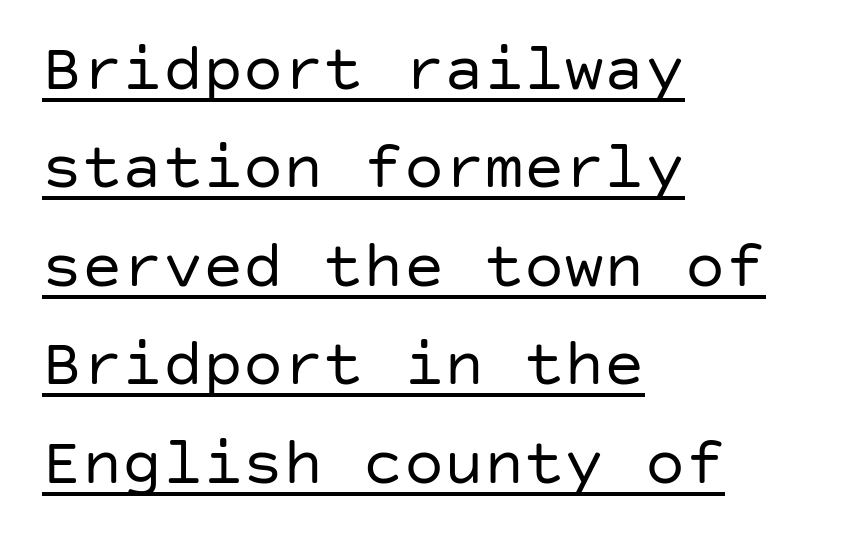
{"serif": "no", "italic": "no", "bold": "no", "weight": "regular", "width": "normal", "stroke_contrast": "low", "x_height": "large", "underline": "yes", "align": "left", "line_spacing": "normal", "line_spacing_ratio": 1.47, "letter_spacing": "normal", "letter_spacing_em": 0.0, "glyph_px": 67}
